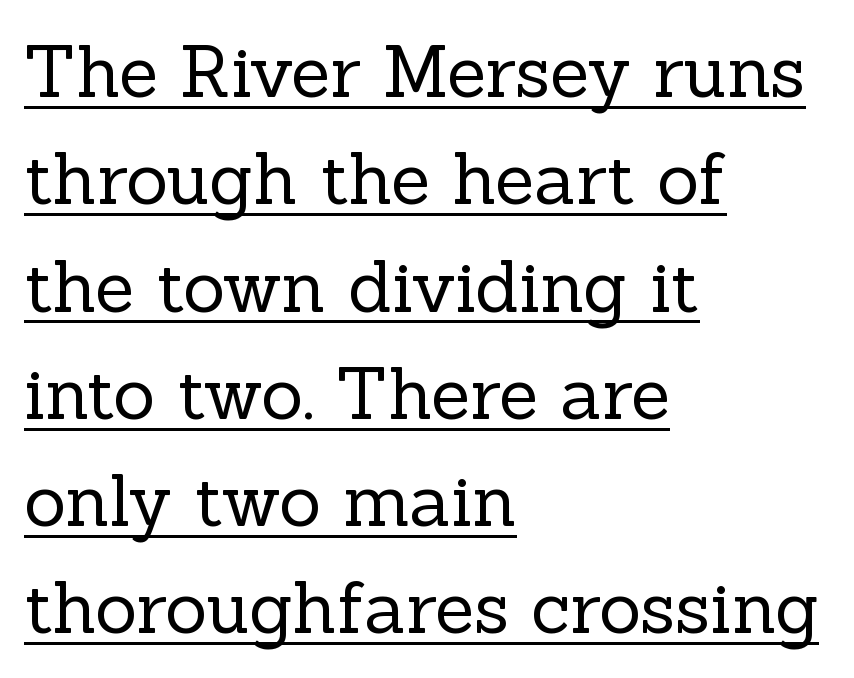
Every stem runs plumb, perpendicular to the baseline. Interline gaps are of average width in this sample. Look at the bottom of the vertical strokes: they flare into serifs here. Line beginnings align vertically; line endings do not. The cut favours lightness, reaching ordinary text weight at its darkest.
